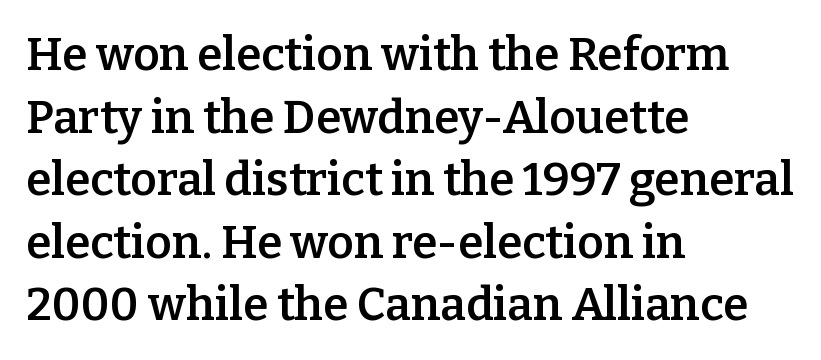
The image shows 46 px semibold serif type, upright; set left-aligned, normal line spacing (1.36x), normal letter spacing, not underlined; low stroke contrast and a medium x-height.
